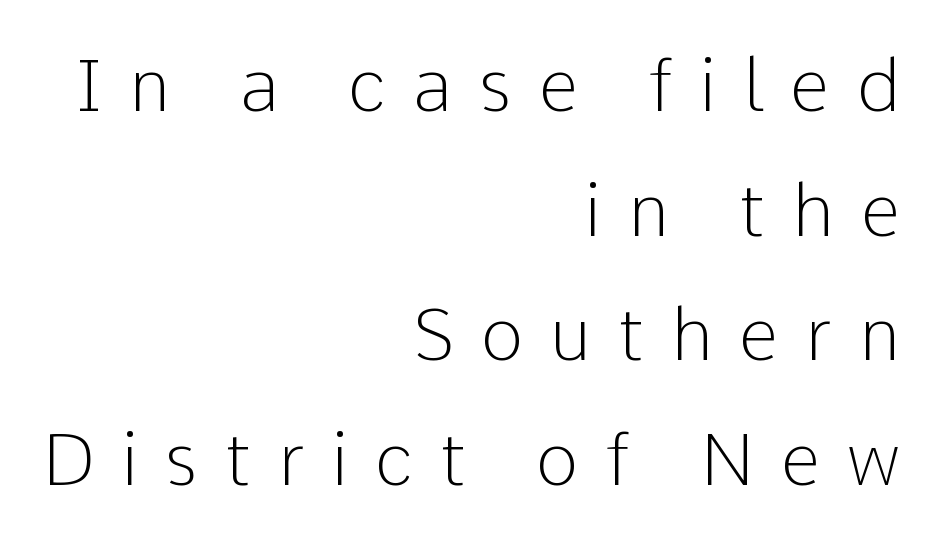
Q: Is the text bold? A: No.
Q: Is the text italic (slanted)? A: No, it is upright.
Q: Is the typeface a serif or a sans-serif typeface? A: Sans-serif.
Q: Is the text underlined? A: No.
Q: How is the paragraph aligned? A: Right-aligned.
Q: Is the spacing between letters normal or unusually wide? A: Unusually wide.
Q: Width (condensed, normal, or wide)? A: Normal.
Q: Stroke contrast? A: Low.
Q: x-height? A: Medium.
Q: Monospaced? A: No.
